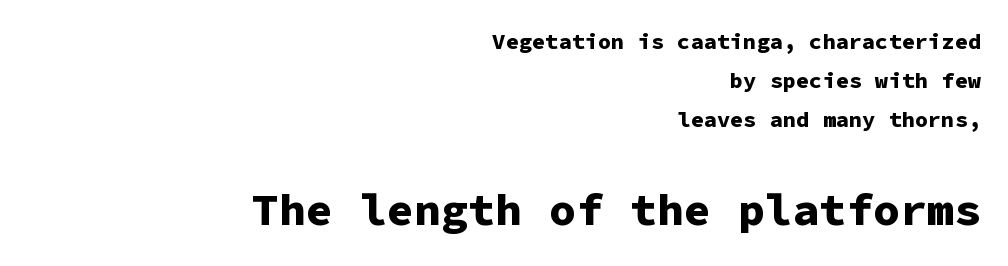
{"serif": "no", "italic": "no", "bold": "yes", "weight": "bold", "width": "normal", "stroke_contrast": "low", "x_height": "medium", "monospaced": "yes", "underline": "no", "align": "right", "line_spacing_ratio": 1.78, "letter_spacing": "normal", "letter_spacing_em": 0.0, "larger_block": "second", "size_ratio": 2.05, "glyph_px": 45}
